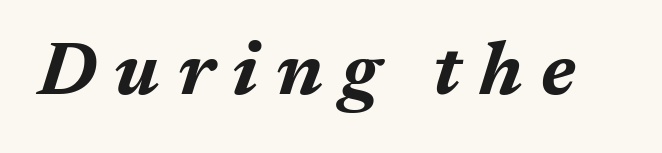
The image shows 76 px bold type, italic (leaning right); set unusually wide letter spacing (+0.24 em), not underlined; medium stroke contrast and a medium x-height.
